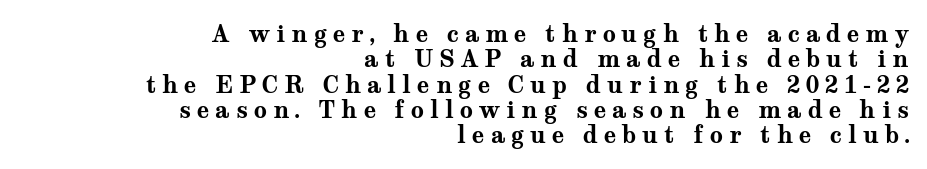
The image shows 23 px bold type, upright; set right-aligned, tight line spacing (1.1x), unusually wide letter spacing (+0.26 em), not underlined.
